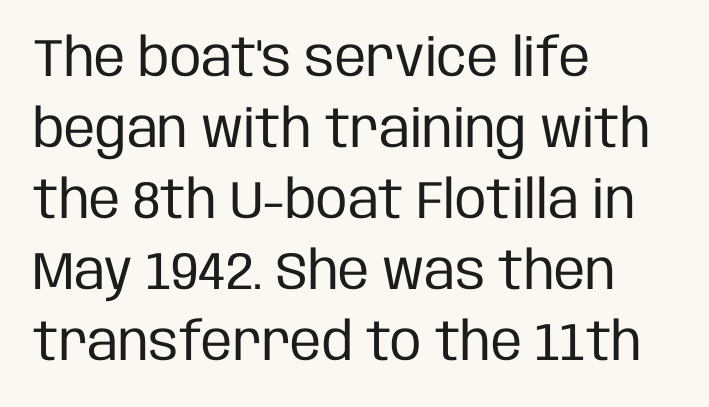
{"serif": "no", "italic": "no", "bold": "no", "weight": "regular", "width": "condensed", "stroke_contrast": "low", "x_height": "large", "monospaced": "no", "underline": "no", "align": "left", "line_spacing": "normal", "line_spacing_ratio": 1.34, "letter_spacing": "normal", "letter_spacing_em": 0.0, "glyph_px": 53}
